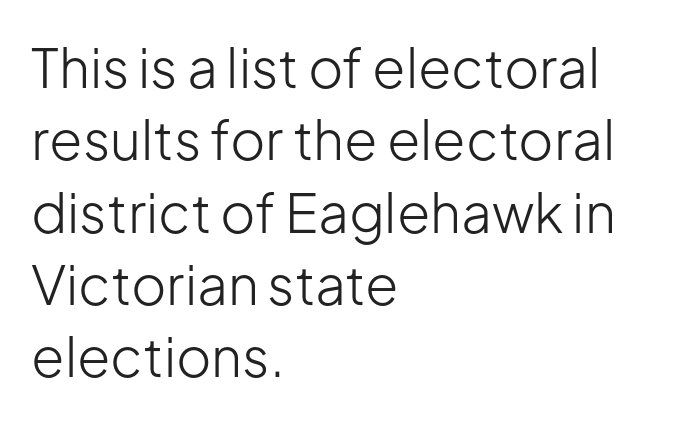
The image shows 54 px light sans-serif type, upright; set left-aligned, normal line spacing (1.34x), normal letter spacing, not underlined; low stroke contrast and a medium x-height.
